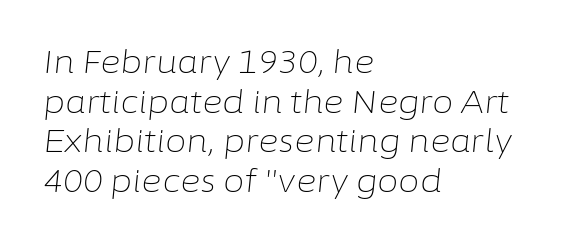
Underlining? Definitely not there. In terms of leading, this rendering sits right in the middle. Each letter keeps its own natural width here, so spacing adapts to shape. Between one letter and the next there's only the usual sliver of space.
